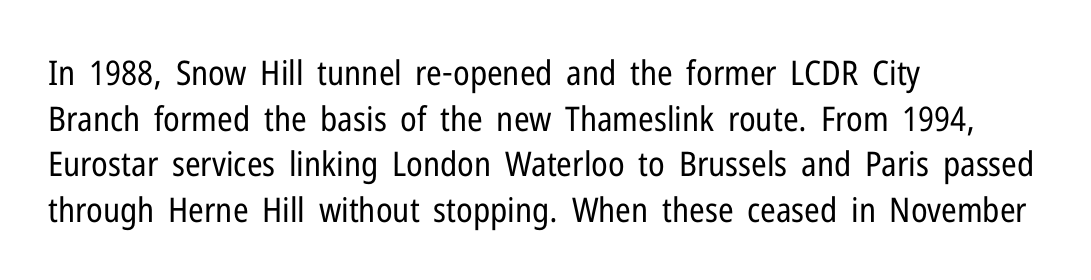
{"serif": "no", "italic": "no", "bold": "no", "weight": "regular", "width": "condensed", "stroke_contrast": "low", "x_height": "medium", "monospaced": "no", "underline": "no", "align": "left", "line_spacing": "normal", "line_spacing_ratio": 1.34, "letter_spacing": "normal", "letter_spacing_em": 0.0, "glyph_px": 34}
